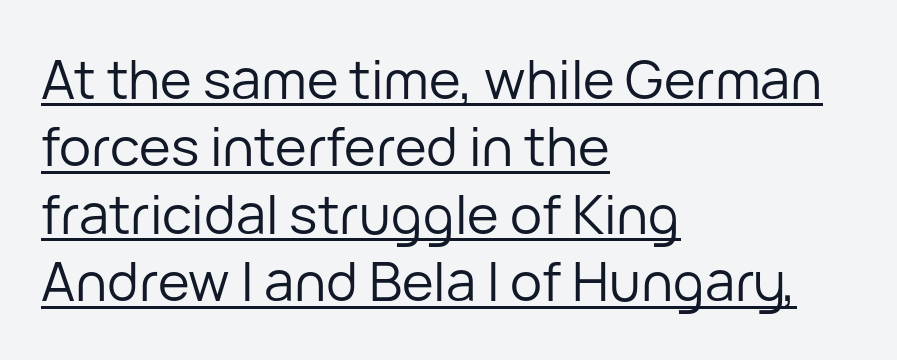
Q: Is the text bold? A: No.
Q: Is the text italic (slanted)? A: No, it is upright.
Q: Is the typeface a serif or a sans-serif typeface? A: Sans-serif.
Q: Is the text underlined? A: Yes.
Q: How is the paragraph aligned? A: Left-aligned.
Q: Is the spacing between letters normal or unusually wide? A: Normal.
Q: Is the spacing between lines tight, normal or loose? A: Normal.
Q: Width (condensed, normal, or wide)? A: Normal.
Q: Stroke contrast? A: Low.
Q: x-height? A: Medium.
Q: Monospaced? A: No.
